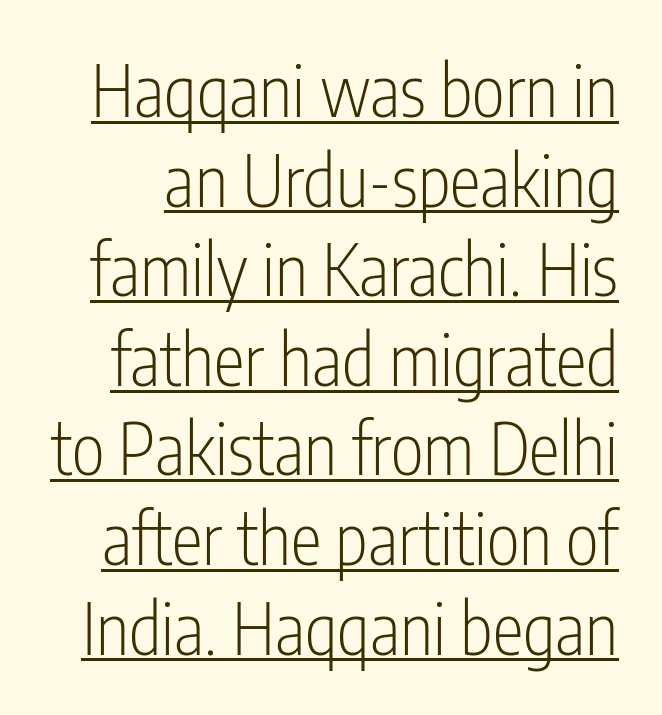
The characters display no serif detailing; their extremities are plain. These lines are rendered in a variable-pitch font. Quick note: interline space is typical. Underlined type.
